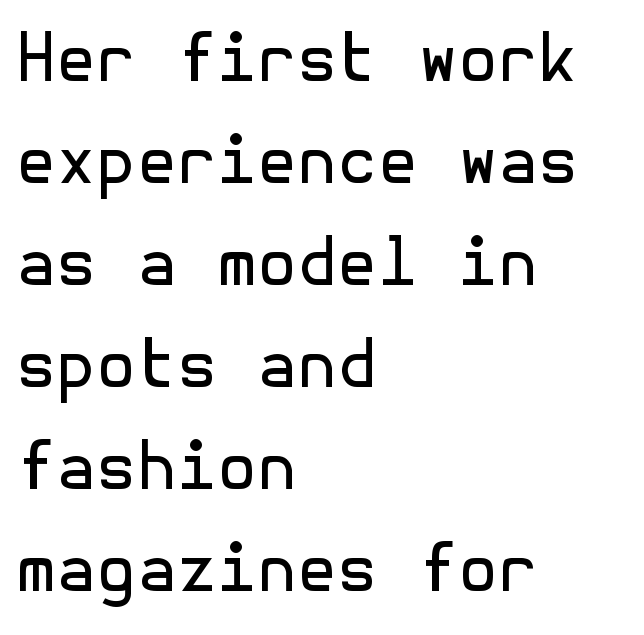
Q: Is the text bold? A: No.
Q: Is the text italic (slanted)? A: No, it is upright.
Q: Is the typeface a serif or a sans-serif typeface? A: Sans-serif.
Q: Is the text underlined? A: No.
Q: How is the paragraph aligned? A: Left-aligned.
Q: Is the spacing between letters normal or unusually wide? A: Normal.
Q: Is the spacing between lines tight, normal or loose? A: Normal.
Q: Width (condensed, normal, or wide)? A: Normal.
Q: x-height? A: Medium.
